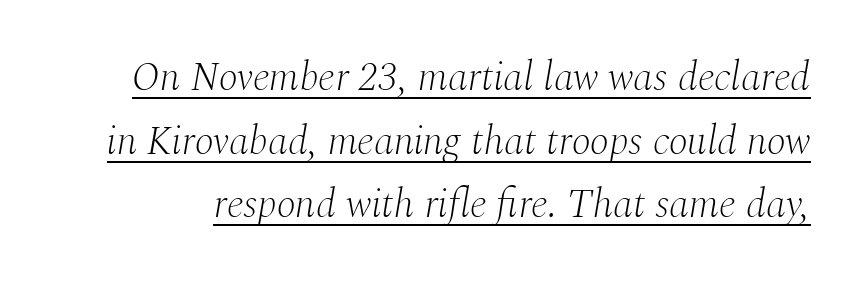
Short note: letters normally spaced. Italic? Definitely — the glyphs are oblique. Counters stay open thanks to moderate or lighter strokes. Vertical spacing — default.
